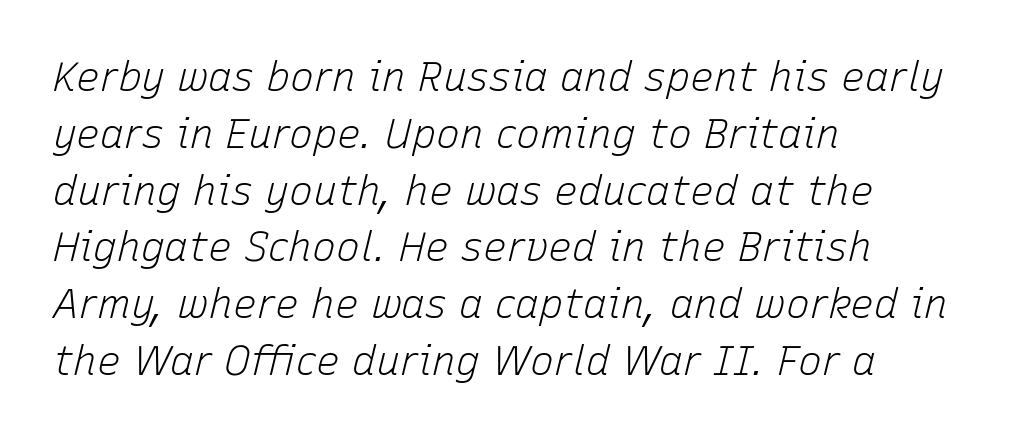
You could not count columns in this text — the font is proportionally spaced. No word sits above an underline. Successive baselines arrive at the customary interval. The letters look calm and open, with moderate or lighter stems. The letters are slanted; this is an italic face. The letters sit at their default tracking, neither squeezed nor spread.
